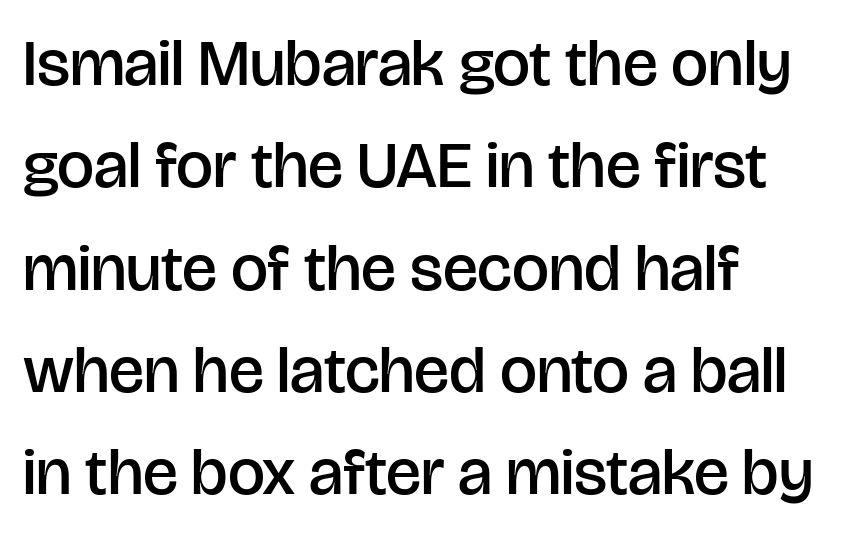
Reading down the column, the eye jumps a familiar distance to each next line. Compared with a centered layout, this one pins lines to the left instead. Standard letterfit; no display-style spreading of the glyphs. This sample uses a sans-serif face. Bare-footed words on every line. Each letter keeps its own natural width here, so spacing adapts to shape.
